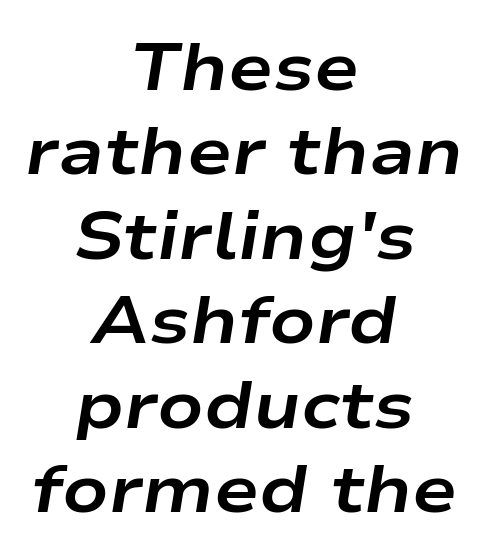
{"italic": "yes", "lean": "right", "slant_degrees": 9, "bold": "yes", "weight": "bold", "width": "wide", "stroke_contrast": "low", "x_height": "medium", "monospaced": "no", "underline": "no", "align": "center", "line_spacing": "normal", "line_spacing_ratio": 1.26, "letter_spacing": "normal", "letter_spacing_em": 0.0, "glyph_px": 67}
